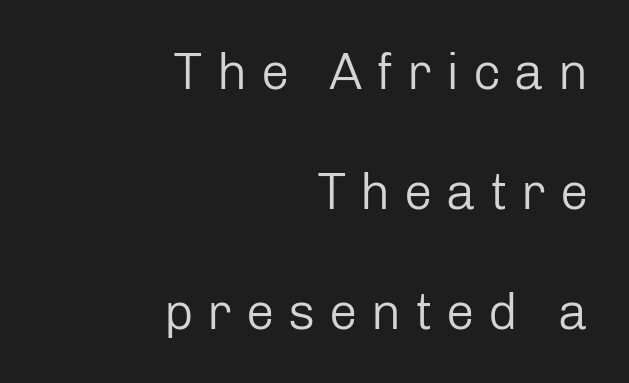
The image shows 51 px regular-weight sans-serif type, upright; set right-aligned, loose line spacing (2.35x), unusually wide letter spacing (+0.27 em), not underlined; low stroke contrast and a medium x-height.
